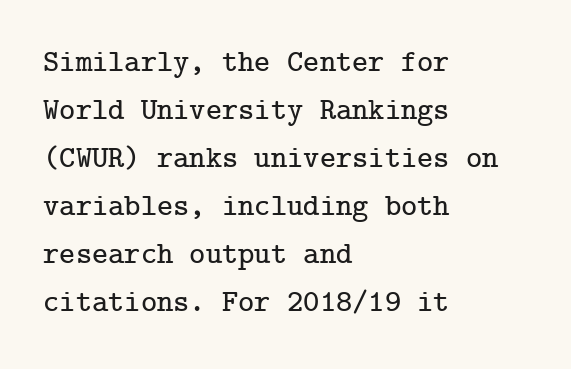
{"serif": "yes", "italic": "no", "width": "normal", "stroke_contrast": "low", "x_height": "medium", "underline": "no", "align": "left", "line_spacing": "normal", "line_spacing_ratio": 1.55, "letter_spacing": "normal", "letter_spacing_em": 0.0, "glyph_px": 31}
